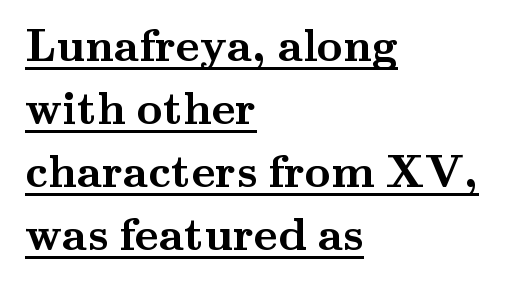
The image shows 45 px semibold, wide serif type, upright; set left-aligned, normal line spacing (1.4x), normal letter spacing, underlined; medium stroke contrast and a small x-height.
